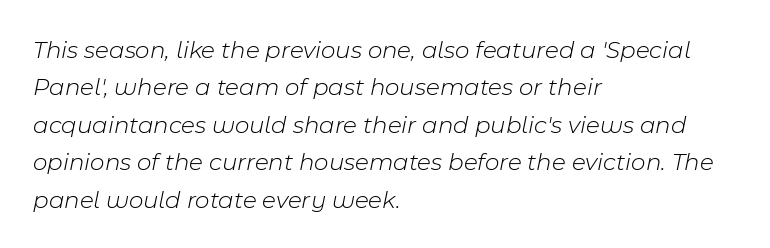
The image shows 25 px text type, italic (leaning right); set left-aligned, normal line spacing (1.5x), normal letter spacing, not underlined.
